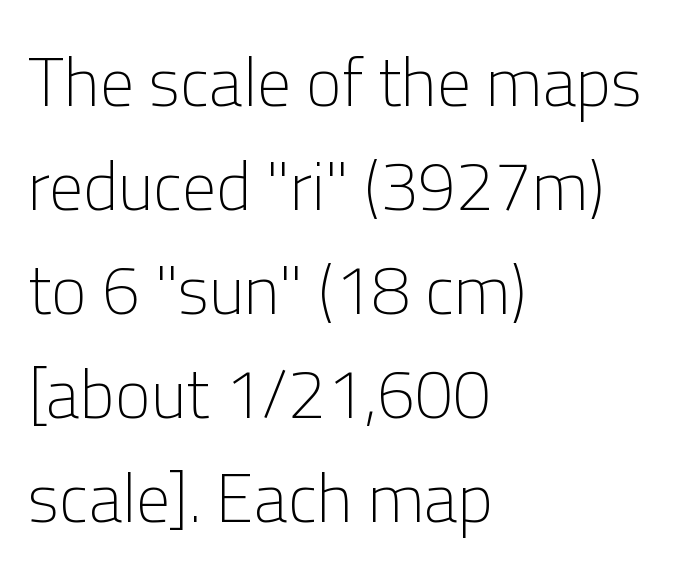
{"serif": "no", "italic": "no", "bold": "no", "weight": "light", "width": "normal", "stroke_contrast": "low", "x_height": "medium", "monospaced": "no", "underline": "no", "align": "left", "line_spacing": "normal", "line_spacing_ratio": 1.53, "letter_spacing": "normal", "letter_spacing_em": 0.0, "glyph_px": 68}
